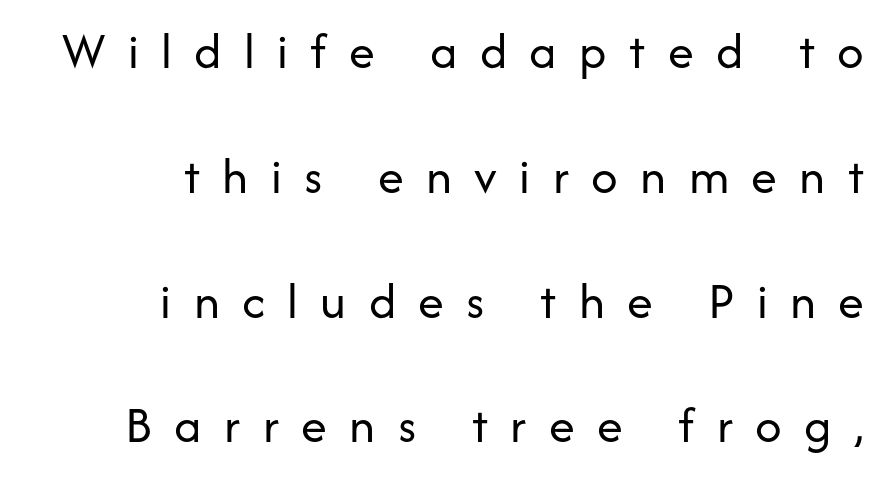
{"serif": "no", "italic": "no", "bold": "no", "weight": "regular", "width": "normal", "stroke_contrast": "low", "x_height": "medium", "monospaced": "no", "underline": "no", "align": "right", "line_spacing": "loose", "line_spacing_ratio": 2.4, "letter_spacing": "wide", "letter_spacing_em": 0.43, "glyph_px": 52}
